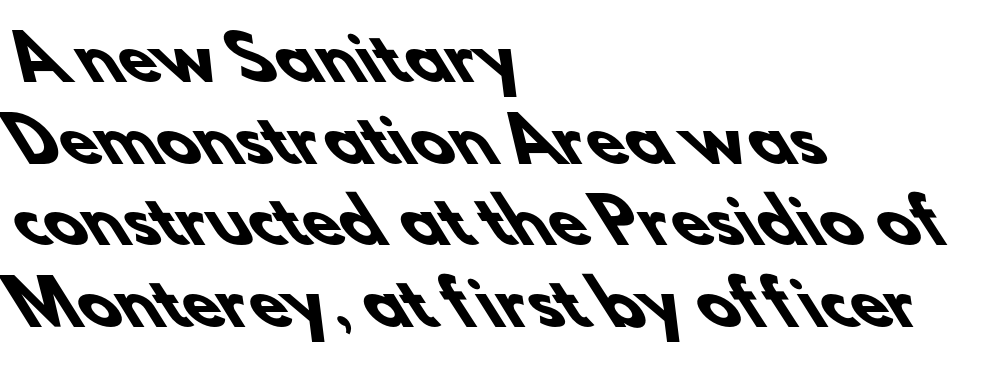
{"serif": "no", "bold": "yes", "weight": "heavy", "width": "normal", "stroke_contrast": "low", "x_height": "small", "monospaced": "no", "underline": "no", "align": "left", "line_spacing": "normal", "line_spacing_ratio": 1.34, "letter_spacing": "normal", "letter_spacing_em": 0.0, "glyph_px": 61}
